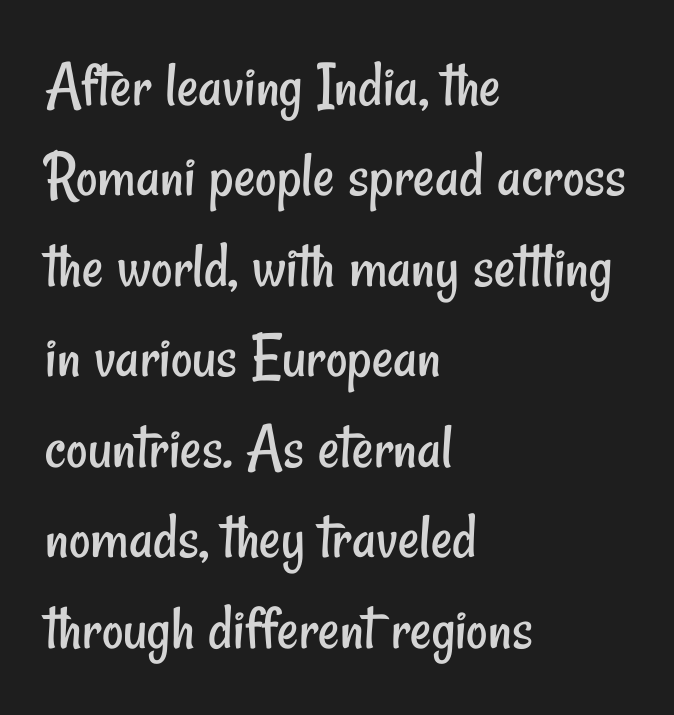
Q: Is the text bold? A: No.
Q: Is the typeface a serif or a sans-serif typeface? A: Sans-serif.
Q: Is the text underlined? A: No.
Q: How is the paragraph aligned? A: Left-aligned.
Q: Is the spacing between letters normal or unusually wide? A: Normal.
Q: Is the spacing between lines tight, normal or loose? A: Normal.
Q: Width (condensed, normal, or wide)? A: Condensed.
Q: Stroke contrast? A: Low.
Q: x-height? A: Small.
Q: Monospaced? A: No.
